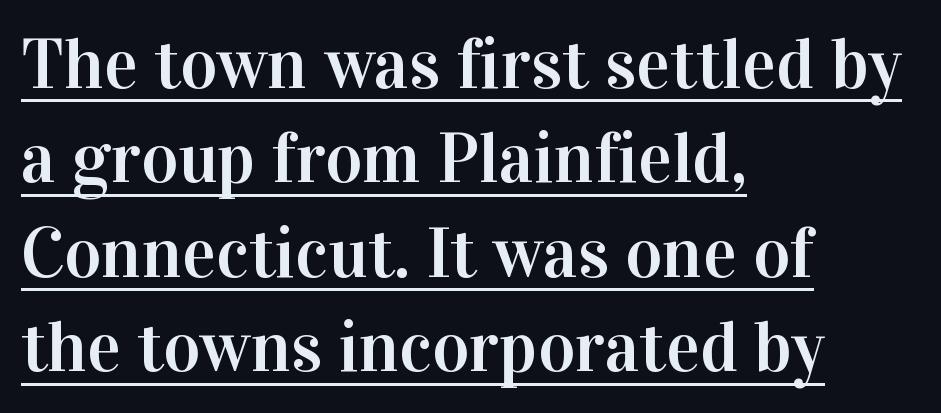
The image shows 71 px serif type, upright; set left-aligned, normal line spacing (1.33x), normal letter spacing, underlined; high stroke contrast and a medium x-height.
